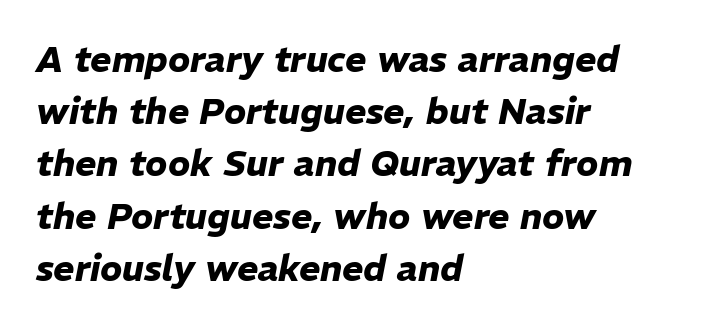
{"italic": "yes", "lean": "right", "slant_degrees": 11, "bold": "yes", "weight": "heavy", "width": "normal", "stroke_contrast": "low", "x_height": "medium", "monospaced": "no", "underline": "no", "align": "left", "line_spacing": "normal", "line_spacing_ratio": 1.45, "letter_spacing": "normal", "letter_spacing_em": 0.0, "glyph_px": 36}
